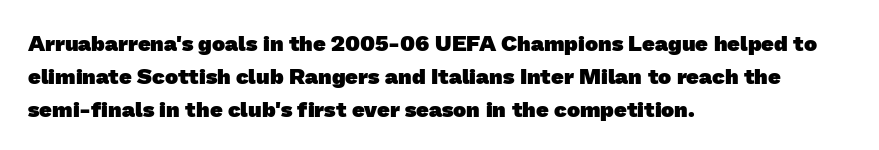
{"bold": "yes", "underline": "no", "align": "left", "line_spacing": "normal", "line_spacing_ratio": 1.49, "letter_spacing": "normal", "letter_spacing_em": 0.0, "glyph_px": 22}
